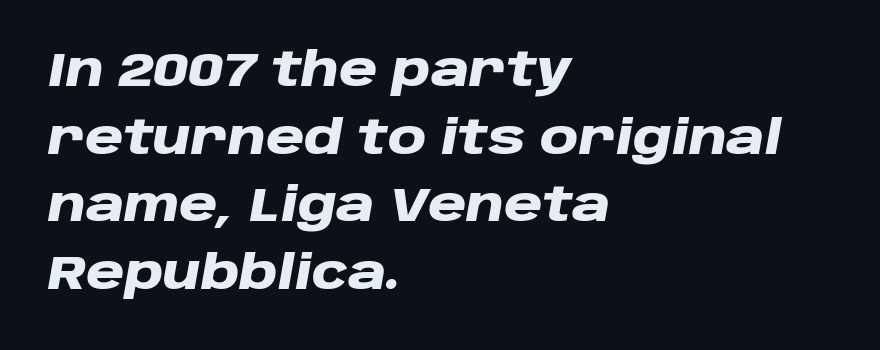
Q: Is the text bold? A: Yes.
Q: Is the text italic (slanted)? A: Yes, it leans right by about 10 degrees.
Q: Is the text underlined? A: No.
Q: How is the paragraph aligned? A: Left-aligned.
Q: Is the spacing between letters normal or unusually wide? A: Normal.
Q: Is the spacing between lines tight, normal or loose? A: Normal.
Q: Width (condensed, normal, or wide)? A: Wide.
Q: Stroke contrast? A: Low.
Q: x-height? A: Large.
Q: Monospaced? A: No.
